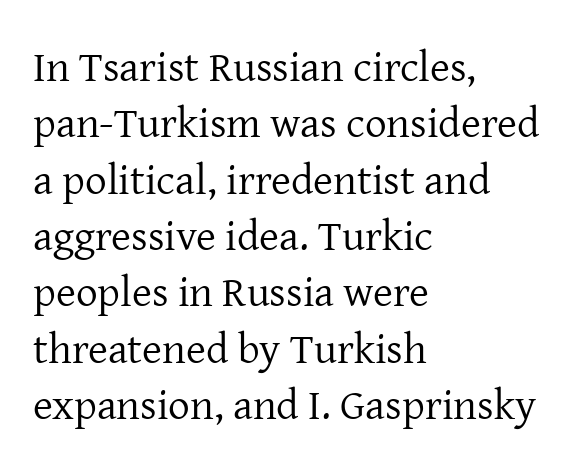
The image shows 43 px regular-weight serif type, upright; set left-aligned, normal line spacing (1.31x), normal letter spacing, not underlined; low stroke contrast and a medium x-height.
